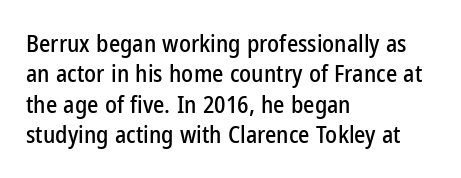
{"italic": "no", "underline": "no", "align": "left", "line_spacing": "normal", "line_spacing_ratio": 1.27, "letter_spacing": "normal", "letter_spacing_em": 0.0, "glyph_px": 24}
